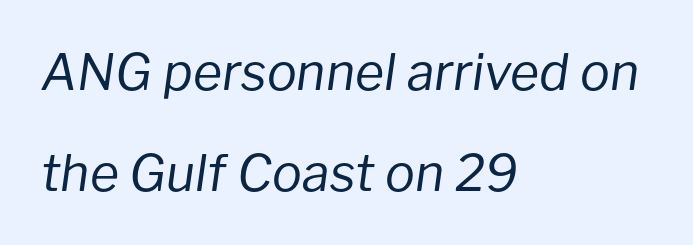
The passage shown is typed in a proportional face where columns would drift. The typesetter chose a ragged-right arrangement here. The font is comparable to plain body text, perhaps lighter. Lines of text with bare space underneath. Widely set lines give the paragraph a tall, airy silhouette. The rendering keeps characters at their native spacing.
